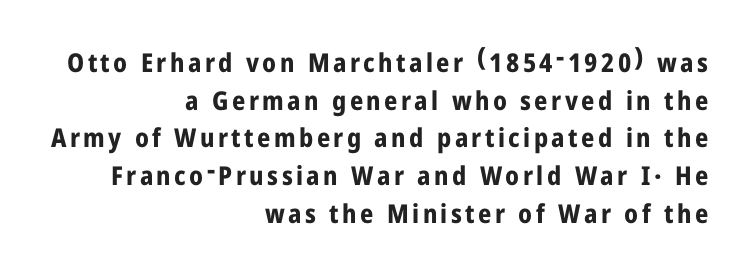
The image shows 26 px bold type, upright; set right-aligned, normal line spacing (1.45x), not underlined.
